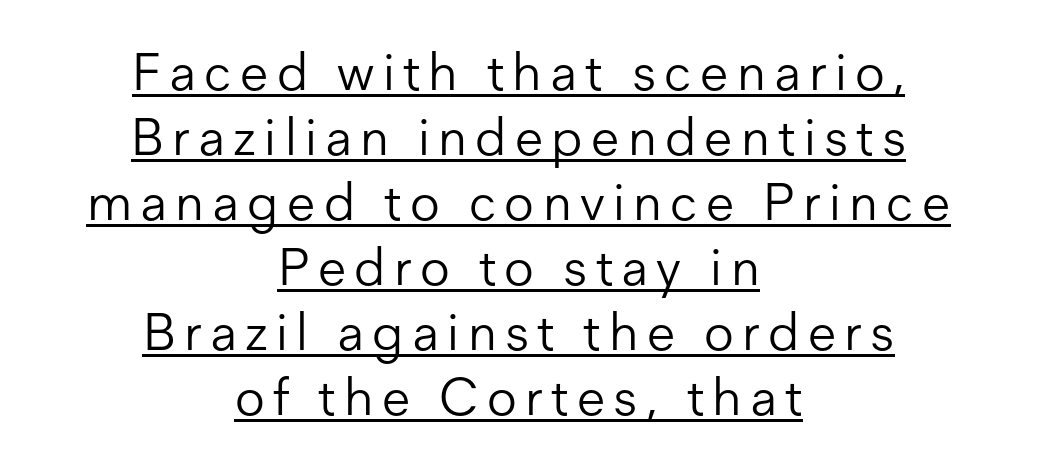
Alignment: centered. The typeface chosen for these lines omits serifs. Counters stay open thanks to moderate or lighter strokes. What decoration does the sample have? An underline. Vertically, the passage feels balanced, rows spaced as you'd expect.
